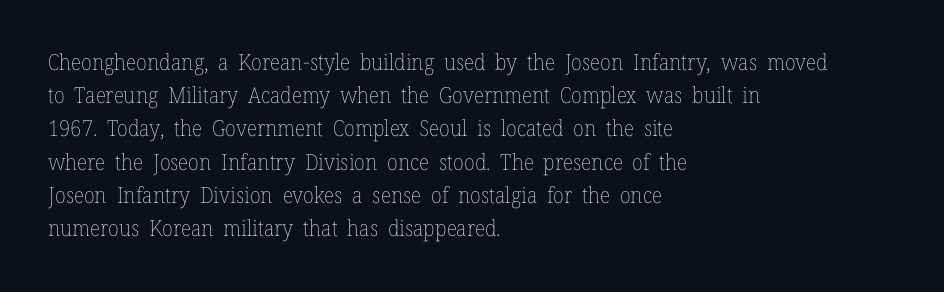
Q: Is the text bold? A: No.
Q: Is the text italic (slanted)? A: No, it is upright.
Q: Is the text underlined? A: No.
Q: How is the paragraph aligned? A: Left-aligned.
Q: Is the spacing between letters normal or unusually wide? A: Normal.
Q: Is the spacing between lines tight, normal or loose? A: Normal.
